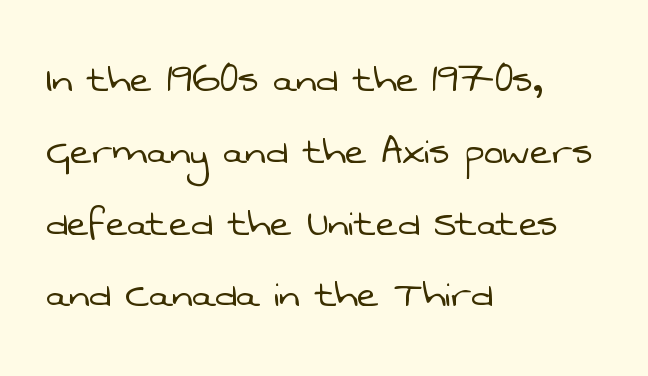
{"serif": "no", "bold": "no", "weight": "light", "width": "normal", "stroke_contrast": "low", "x_height": "medium", "monospaced": "no", "underline": "no", "align": "left", "line_spacing": "normal", "line_spacing_ratio": 1.56, "letter_spacing": "normal", "letter_spacing_em": 0.0, "glyph_px": 46}
